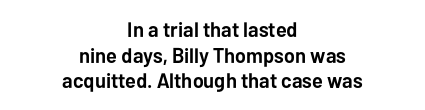
The image shows 21 px bold type, upright; set centered, line spacing 1.22x, normal letter spacing, not underlined.
